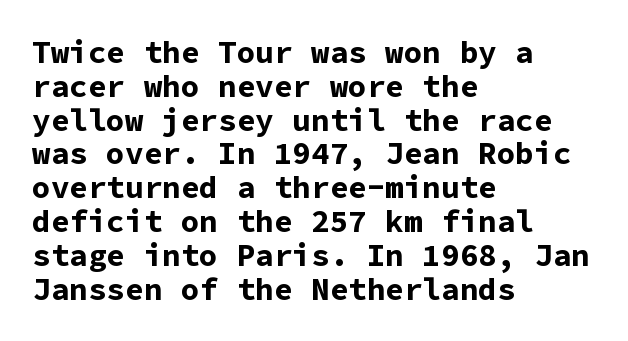
The image shows 31 px bold sans-serif type, upright, monospaced; set left-aligned, tight line spacing (1.09x), normal letter spacing, not underlined; low stroke contrast and a medium x-height.
